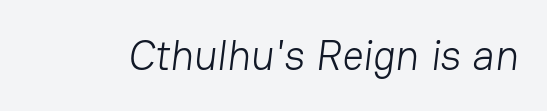
The image shows 42 px light sans-serif type; set normal letter spacing, not underlined; low stroke contrast and a medium x-height.
